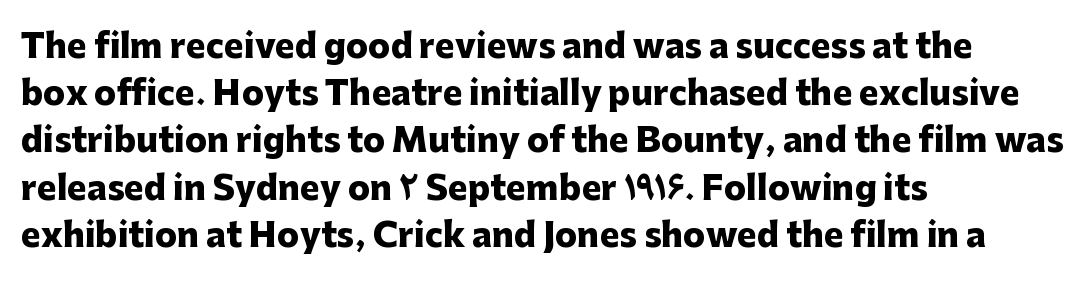
{"serif": "no", "italic": "no", "bold": "yes", "weight": "heavy", "width": "normal", "stroke_contrast": "low", "x_height": "medium", "monospaced": "no", "underline": "no", "align": "left", "line_spacing": "normal", "line_spacing_ratio": 1.43, "letter_spacing": "normal", "letter_spacing_em": 0.0, "glyph_px": 33}
